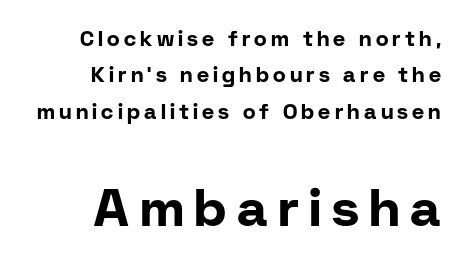
{"serif": "no", "italic": "no", "bold": "yes", "weight": "bold", "width": "normal", "stroke_contrast": "low", "x_height": "medium", "monospaced": "no", "underline": "no", "align": "right", "line_spacing_ratio": 1.73, "letter_spacing": "wide", "letter_spacing_em": 0.2, "larger_block": "second", "size_ratio": 2.48, "glyph_px": 52}
